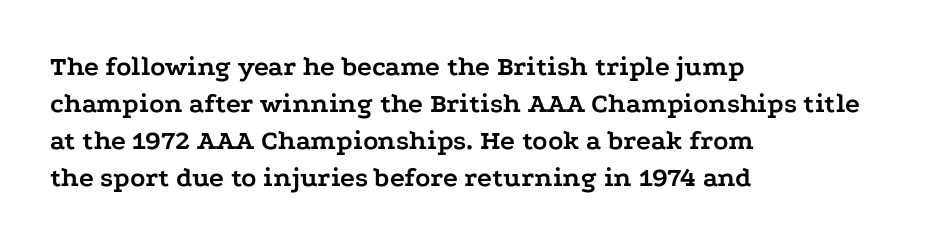
Q: Is the text bold? A: Yes.
Q: Is the text italic (slanted)? A: No, it is upright.
Q: Is the typeface a serif or a sans-serif typeface? A: Serif.
Q: Is the text underlined? A: No.
Q: How is the paragraph aligned? A: Left-aligned.
Q: Is the spacing between letters normal or unusually wide? A: Normal.
Q: Is the spacing between lines tight, normal or loose? A: Normal.
Q: Width (condensed, normal, or wide)? A: Wide.
Q: Stroke contrast? A: Low.
Q: x-height? A: Medium.
Q: Monospaced? A: No.
